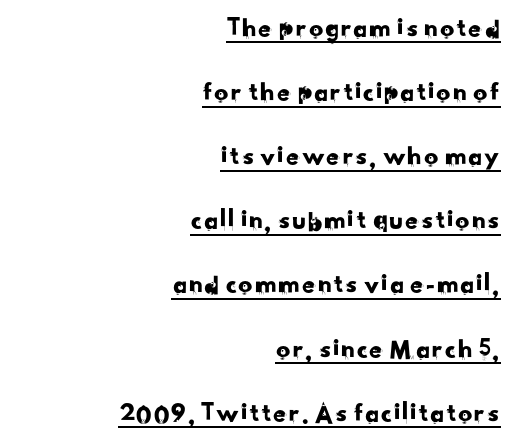
{"serif": "no", "width": "normal", "stroke_contrast": "low", "x_height": "small", "monospaced": "no", "underline": "yes", "align": "right", "line_spacing": "loose", "line_spacing_ratio": 2.29, "letter_spacing": "normal", "letter_spacing_em": 0.0, "glyph_px": 28}
